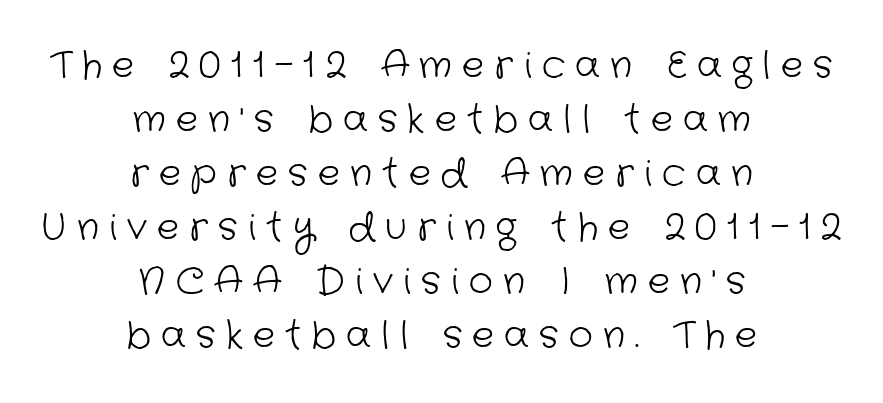
{"serif": "no", "bold": "no", "weight": "light", "width": "normal", "stroke_contrast": "low", "x_height": "medium", "monospaced": "no", "underline": "no", "align": "center", "line_spacing": "normal", "line_spacing_ratio": 1.46, "letter_spacing": "wide", "letter_spacing_em": 0.28, "glyph_px": 37}
